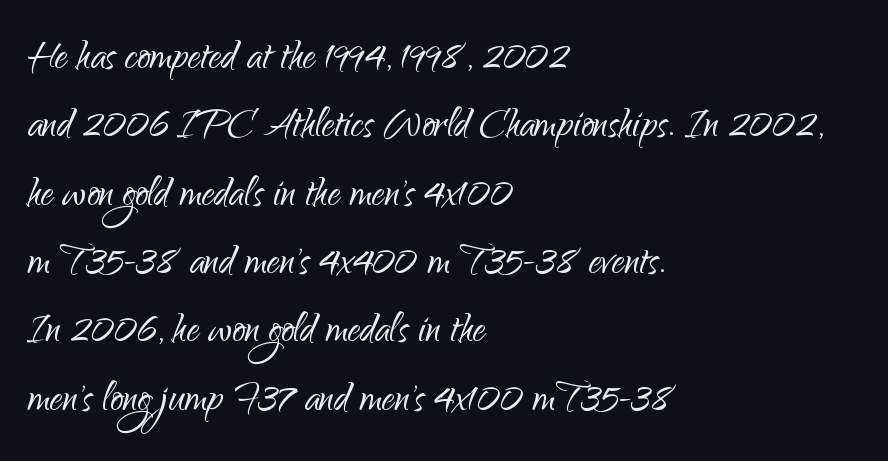
{"serif": "no", "bold": "no", "weight": "light", "width": "normal", "stroke_contrast": "low", "x_height": "small", "monospaced": "no", "underline": "no", "align": "left", "line_spacing": "normal", "line_spacing_ratio": 1.34, "letter_spacing": "normal", "letter_spacing_em": 0.0, "glyph_px": 51}
